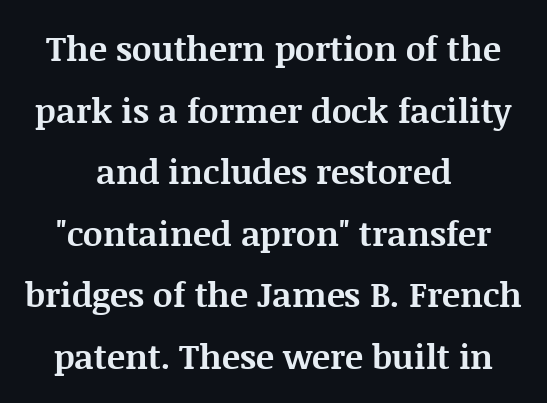
Q: Is the text bold? A: Yes.
Q: Is the text italic (slanted)? A: No, it is upright.
Q: Is the typeface a serif or a sans-serif typeface? A: Serif.
Q: Is the text underlined? A: No.
Q: How is the paragraph aligned? A: Centered.
Q: Is the spacing between letters normal or unusually wide? A: Normal.
Q: Width (condensed, normal, or wide)? A: Normal.
Q: Stroke contrast? A: Medium.
Q: x-height? A: Large.
Q: Monospaced? A: No.
